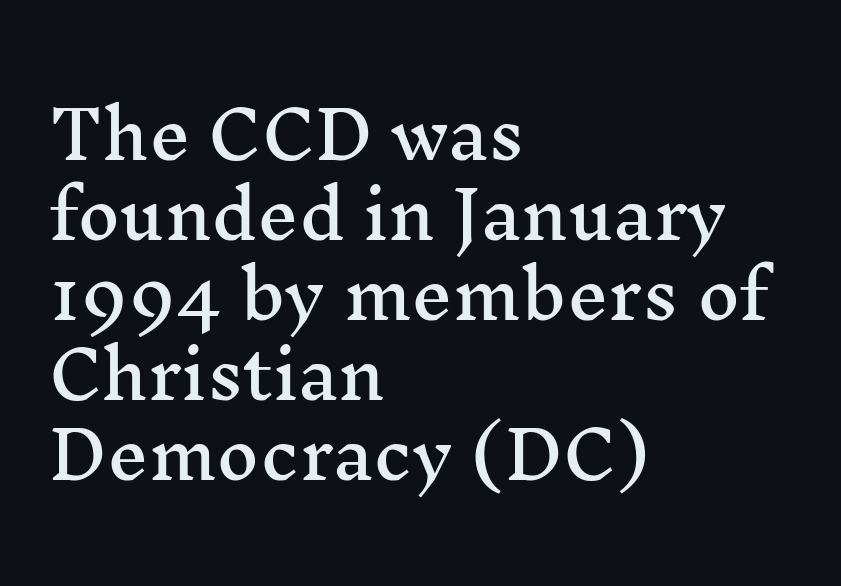
Q: Is the text italic (slanted)? A: No, it is upright.
Q: Is the typeface a serif or a sans-serif typeface? A: Serif.
Q: Is the text underlined? A: No.
Q: How is the paragraph aligned? A: Left-aligned.
Q: Is the spacing between letters normal or unusually wide? A: Normal.
Q: Width (condensed, normal, or wide)? A: Wide.
Q: Stroke contrast? A: Medium.
Q: x-height? A: Medium.
Q: Monospaced? A: No.
